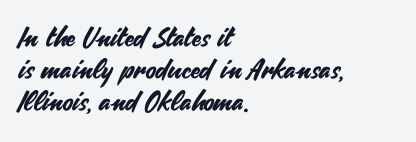
This rendering leaves character spacing at its baseline value. A clean baseline with only descenders dipping below it. Reading down the block, your eye returns to a fixed left position each line.
